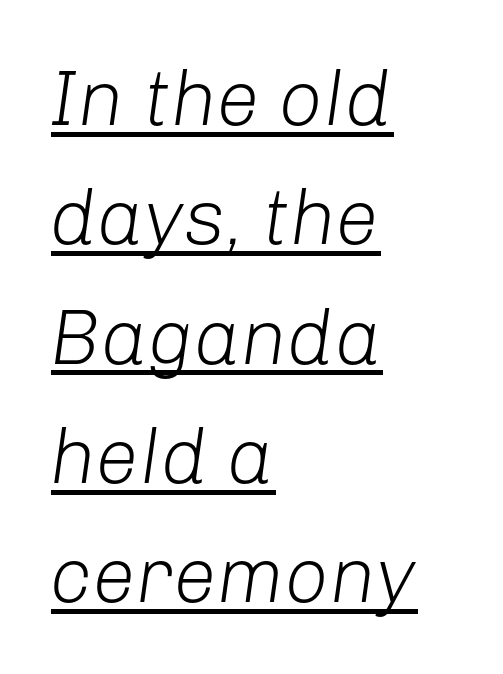
Q: Is the text bold? A: No.
Q: Is the text italic (slanted)? A: Yes, it leans right by about 8 degrees.
Q: Is the text underlined? A: Yes.
Q: How is the paragraph aligned? A: Left-aligned.
Q: Is the spacing between letters normal or unusually wide? A: Normal.
Q: Is the spacing between lines tight, normal or loose? A: Normal.
Q: Width (condensed, normal, or wide)? A: Normal.
Q: Stroke contrast? A: Low.
Q: x-height? A: Medium.
Q: Monospaced? A: No.
